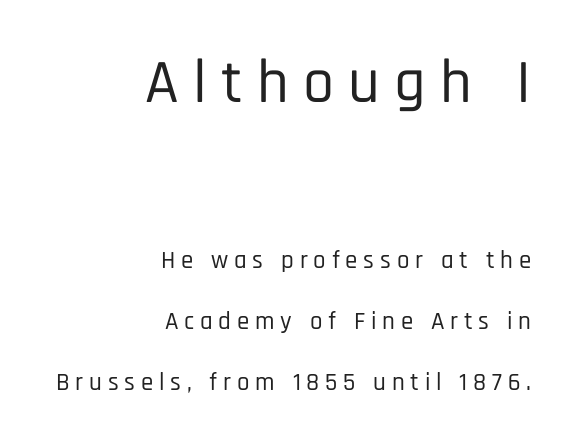
The image shows 62 px condensed sans-serif type, upright; set right-aligned, loose line spacing (2.43x), unusually wide letter spacing (+0.23 em), not underlined; the first (top) block is 2.48x larger; low stroke contrast and a large x-height.
